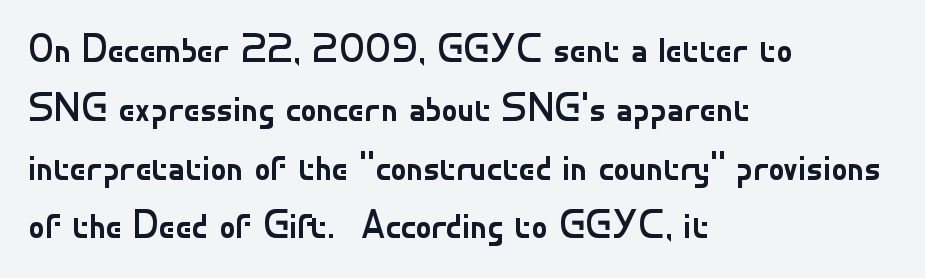
Normally led — the rows are evenly, conventionally spaced. On a weight scale, this lands at 450 or below. A roman cut, with each character standing at attention. Short and long lines alike share a common starting point at left. These lines keep a tight, regular rhythm from letter to letter. The space beneath each line is pristine and unruled.
